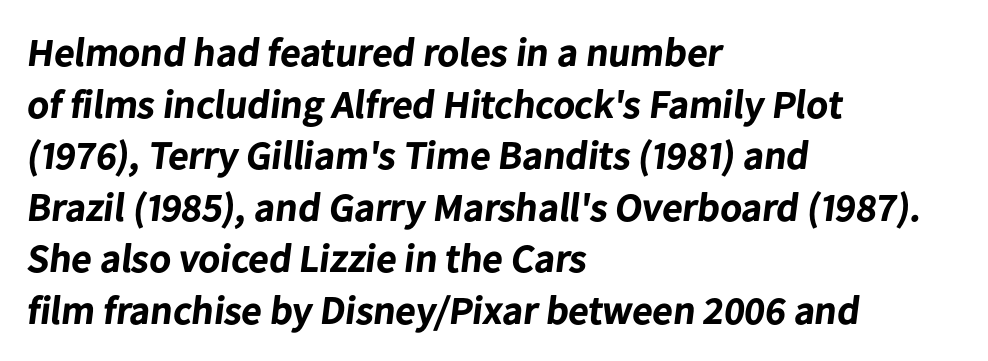
Summary of vertical rhythm: regular, with standard interline spacing. The strip under each line holds only bare page. The rendering uses natural spacing where letterforms have individual widths. The setting favours the left margin, as ordinary paragraphs usually do. The gaps between neighbouring characters are ordinary and unremarkable.
